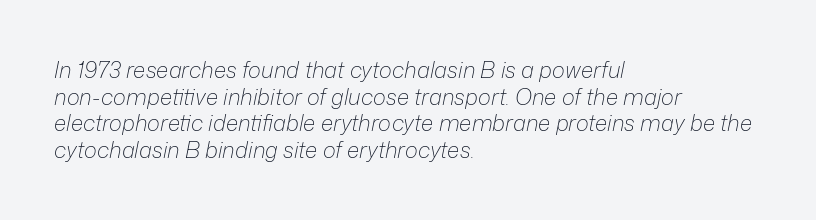
The image shows 22 px text type, italic (leaning right); set left-aligned, line spacing 1.21x, normal letter spacing, not underlined.
